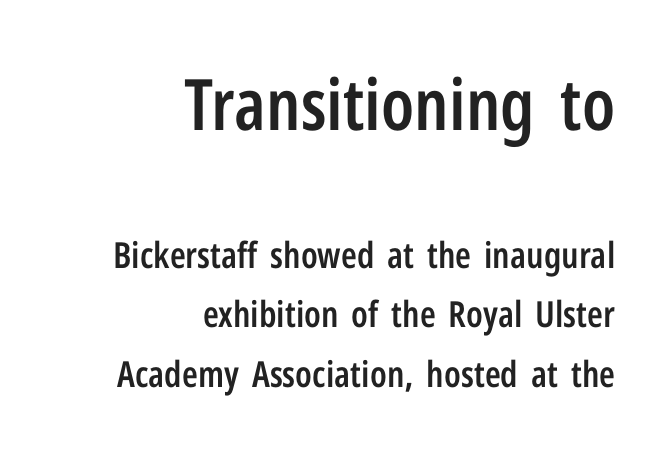
The image shows 71 px semibold, condensed sans-serif type, upright; set right-aligned, normal line spacing (1.66x), normal letter spacing, not underlined; the first (top) block is 1.97x larger; low stroke contrast and a medium x-height.
